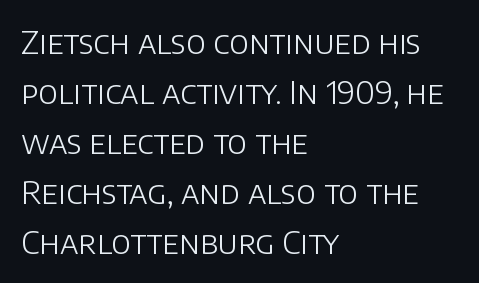
The image shows 32 px light sans-serif type, upright; set left-aligned, normal line spacing (1.56x), normal letter spacing, not underlined; low stroke contrast and a large x-height.
